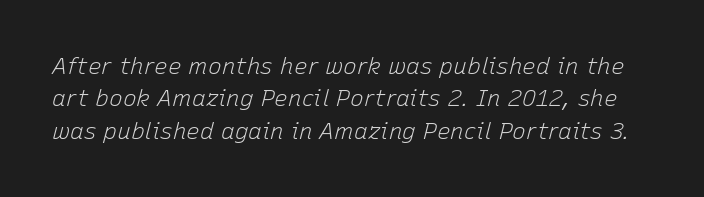
The typography opts for an oblique posture over an upright one. The foot of each line stays bare and open. What stands out about the letter spacing? Nothing — it is the standard amount. The passage shown is not bold in any degree. How would I describe the line gaps? Plain and ordinary.
